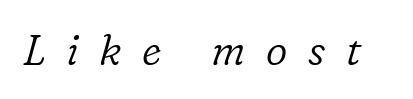
A typesetter would mark this as italic. This sample has the flowing, uneven cadence of proportional lettering. The letters are spread apart with noticeably loose tracking. Clear beneath every line of the passage. The passage shown is not bold in any degree.
